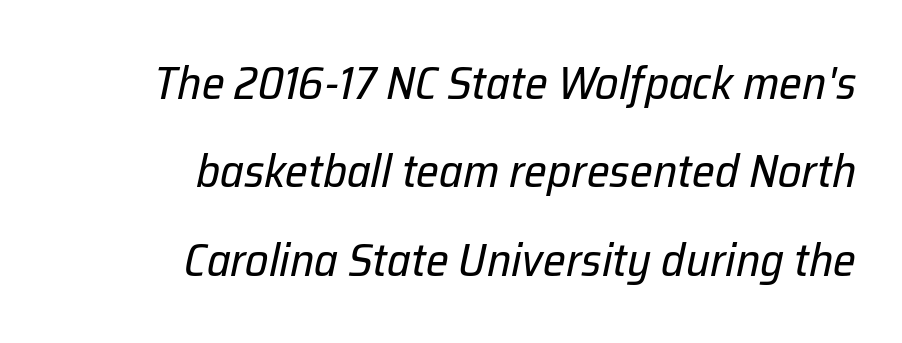
{"italic": "yes", "lean": "right", "slant_degrees": 12, "bold": "no", "weight": "regular", "width": "normal", "stroke_contrast": "low", "x_height": "medium", "monospaced": "no", "underline": "no", "align": "right", "line_spacing": "loose", "line_spacing_ratio": 1.92, "letter_spacing": "normal", "letter_spacing_em": 0.0, "glyph_px": 46}
